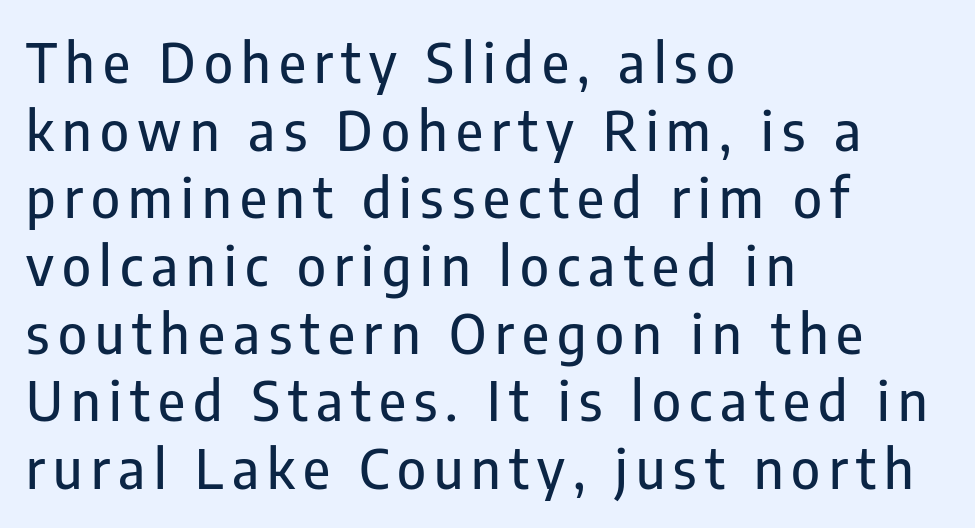
Q: Is the text italic (slanted)? A: No, it is upright.
Q: Is the typeface a serif or a sans-serif typeface? A: Sans-serif.
Q: Is the text underlined? A: No.
Q: How is the paragraph aligned? A: Left-aligned.
Q: Width (condensed, normal, or wide)? A: Condensed.
Q: Stroke contrast? A: Low.
Q: x-height? A: Medium.
Q: Monospaced? A: No.
